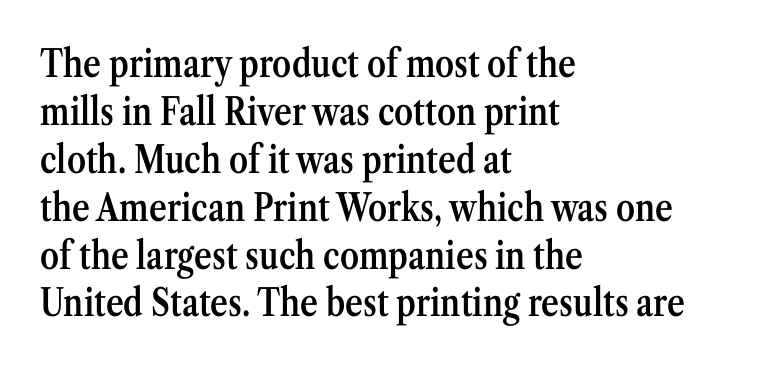
Does extra space separate the letters? No, they use regular spacing. Spacing verdict: proportional, widths tailored to each character. Notice the strokes are somewhat thickened but not fully heavy: this is a semibold. The glyphs in this specimen are seriffed.
